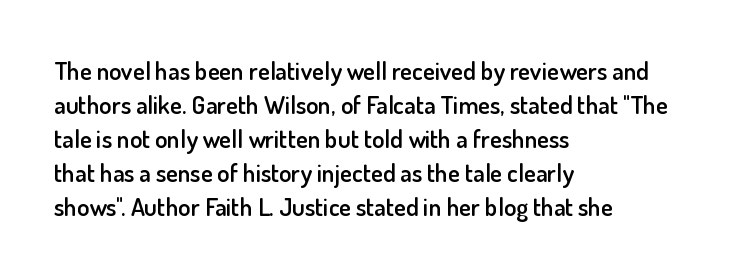
Do the letters lean? They stand straight. Set as a demibold, roughly 600 on the weight scale. Interline gaps are of average width in this sample. Has an underline been added? It has not. In CSS terms this would be text-align: left. The passage shown has conventional tracking throughout.
